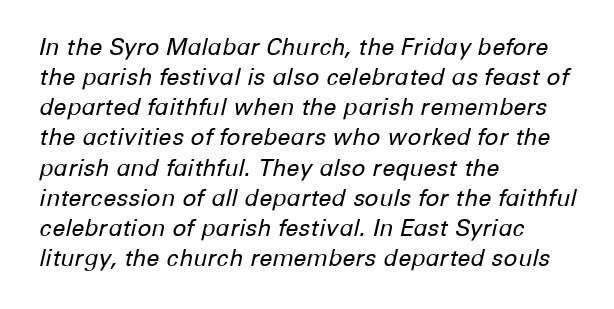
Q: Is the text bold? A: No.
Q: Is the text italic (slanted)? A: Yes, it leans right by about 12 degrees.
Q: Is the text underlined? A: No.
Q: How is the paragraph aligned? A: Left-aligned.
Q: Is the spacing between letters normal or unusually wide? A: Normal.
Q: Is the spacing between lines tight, normal or loose? A: Normal.
